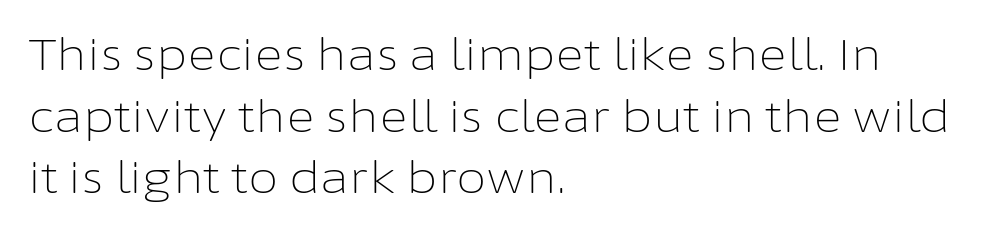
Q: Is the text bold? A: No.
Q: Is the text italic (slanted)? A: No, it is upright.
Q: Is the typeface a serif or a sans-serif typeface? A: Sans-serif.
Q: Is the text underlined? A: No.
Q: How is the paragraph aligned? A: Left-aligned.
Q: Is the spacing between letters normal or unusually wide? A: Normal.
Q: Is the spacing between lines tight, normal or loose? A: Normal.
Q: Width (condensed, normal, or wide)? A: Normal.
Q: Stroke contrast? A: Low.
Q: x-height? A: Medium.
Q: Monospaced? A: No.
